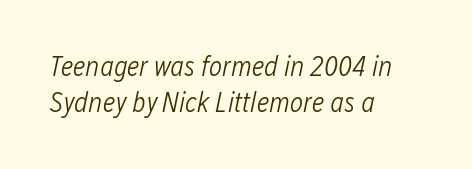
The image shows 28 px light, condensed type, italic (leaning right); set left-aligned, normal line spacing (1.28x), normal letter spacing, not underlined; low stroke contrast and a medium x-height.
